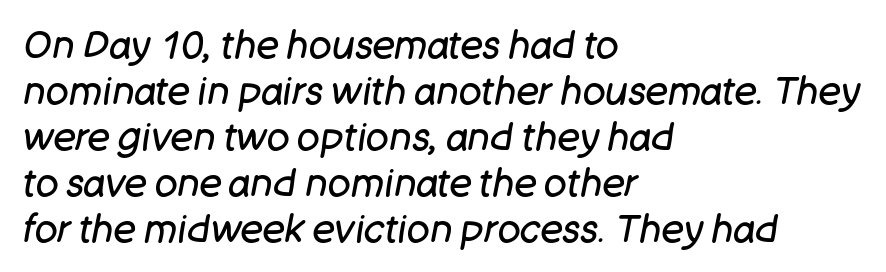
Q: Is the text bold? A: No.
Q: Is the text italic (slanted)? A: Yes, it leans right by about 11 degrees.
Q: Is the text underlined? A: No.
Q: How is the paragraph aligned? A: Left-aligned.
Q: Is the spacing between letters normal or unusually wide? A: Normal.
Q: Width (condensed, normal, or wide)? A: Normal.
Q: Stroke contrast? A: Low.
Q: x-height? A: Large.
Q: Monospaced? A: No.
